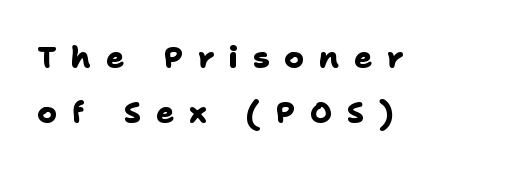
{"serif": "no", "bold": "yes", "weight": "heavy", "width": "normal", "stroke_contrast": "low", "x_height": "medium", "monospaced": "no", "underline": "no", "align": "left", "line_spacing_ratio": 1.84, "letter_spacing": "wide", "letter_spacing_em": 0.49, "glyph_px": 30}
